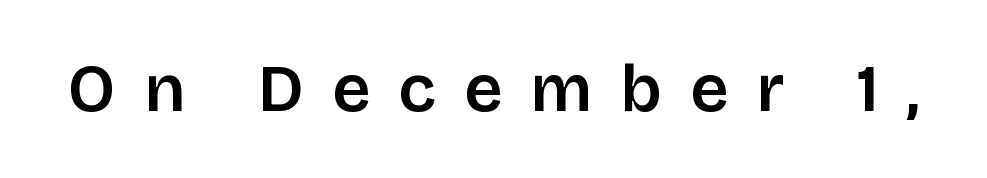
Font category for this specimen: sans-serif. The lettering stays uniformly vertical, giving the passage a roman look. Any mark beneath the type? The region is blank. Students, note that the glyphs here are deliberately spaced far apart. Character widths vary here, with narrow letters taking less room than wide ones.
